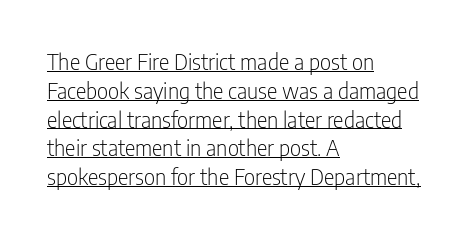
{"italic": "no", "bold": "no", "underline": "yes", "align": "left", "line_spacing": "normal", "line_spacing_ratio": 1.31, "letter_spacing": "normal", "letter_spacing_em": 0.0, "glyph_px": 22}
